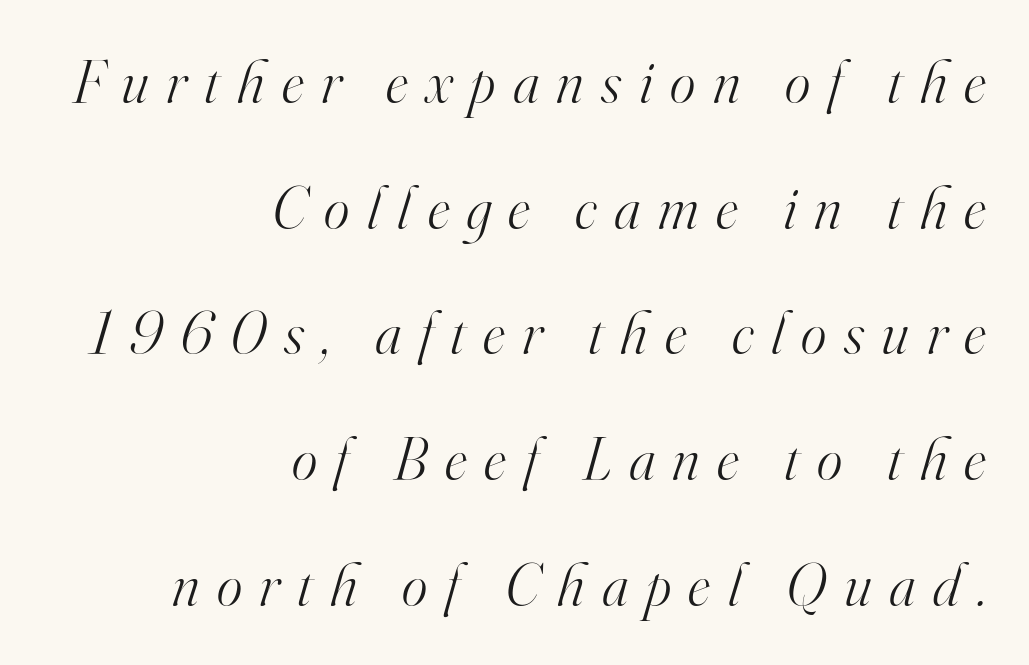
The image shows 61 px light serif type, italic (leaning right); set right-aligned, loose line spacing (2.06x), unusually wide letter spacing (+0.29 em), not underlined; high stroke contrast and a small x-height.
